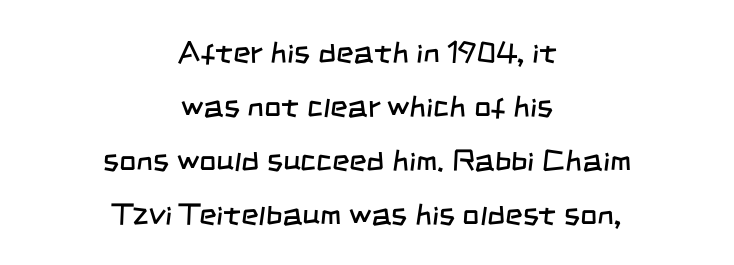
Q: Is the text bold? A: No.
Q: Is the typeface a serif or a sans-serif typeface? A: Sans-serif.
Q: Is the text underlined? A: No.
Q: How is the paragraph aligned? A: Centered.
Q: Is the spacing between letters normal or unusually wide? A: Normal.
Q: Width (condensed, normal, or wide)? A: Condensed.
Q: Stroke contrast? A: Low.
Q: x-height? A: Large.
Q: Monospaced? A: No.
